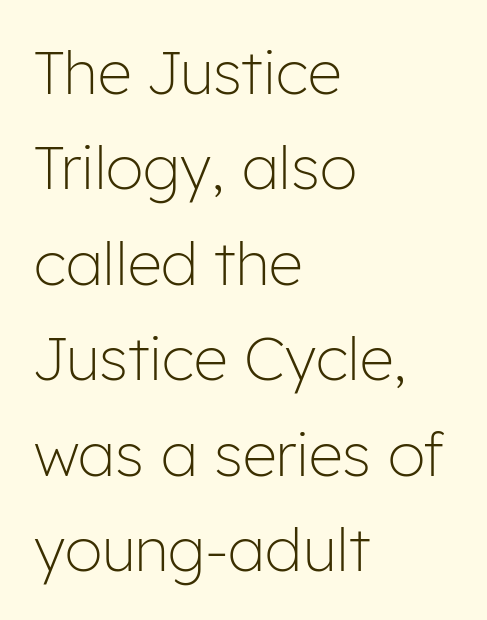
Q: Is the text bold? A: No.
Q: Is the text italic (slanted)? A: No, it is upright.
Q: Is the typeface a serif or a sans-serif typeface? A: Sans-serif.
Q: Is the text underlined? A: No.
Q: How is the paragraph aligned? A: Left-aligned.
Q: Is the spacing between letters normal or unusually wide? A: Normal.
Q: Is the spacing between lines tight, normal or loose? A: Normal.
Q: Width (condensed, normal, or wide)? A: Normal.
Q: Stroke contrast? A: Low.
Q: x-height? A: Medium.
Q: Monospaced? A: No.
